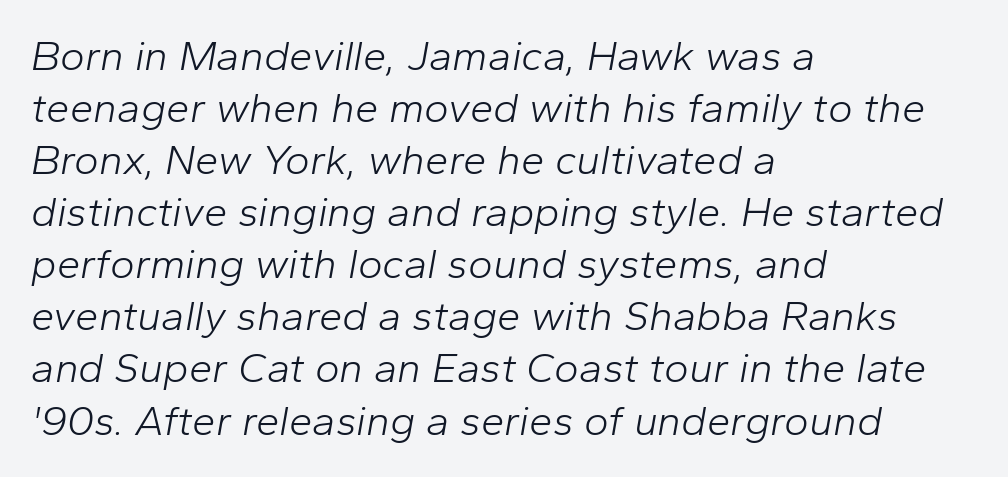
Q: Is the text bold? A: No.
Q: Is the text italic (slanted)? A: Yes, it leans right by about 10 degrees.
Q: Is the text underlined? A: No.
Q: How is the paragraph aligned? A: Left-aligned.
Q: Is the spacing between letters normal or unusually wide? A: Normal.
Q: Width (condensed, normal, or wide)? A: Normal.
Q: Stroke contrast? A: Low.
Q: x-height? A: Medium.
Q: Monospaced? A: No.
